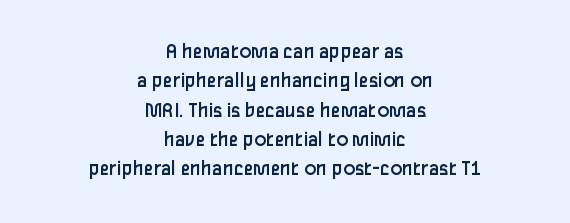
Default kerning and tracking; the words read as compact shapes. Is there any slant? The stems are plumb. Each stroke keeps to a modest, everyday thickness or less. Each row of text sits above clean, open space.
